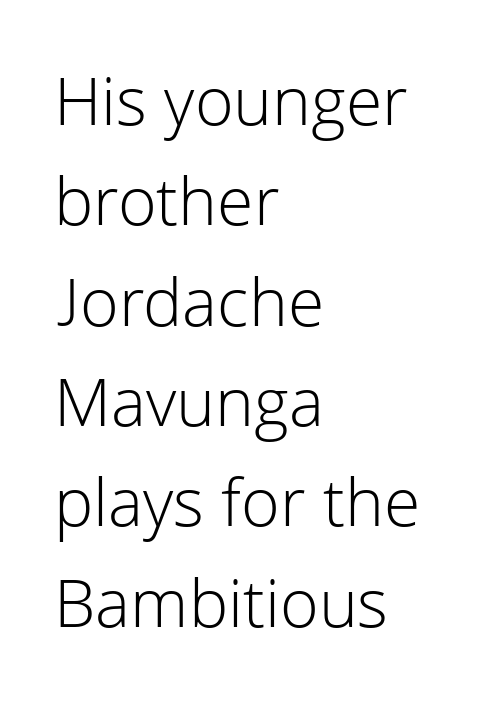
Caption: multi-line text, flush left, ragged right. Stems here are at most as thick as an everyday book face. Each letter's strokes conclude bluntly, with no projecting serifs. Summary of vertical rhythm: regular, with standard interline spacing.
